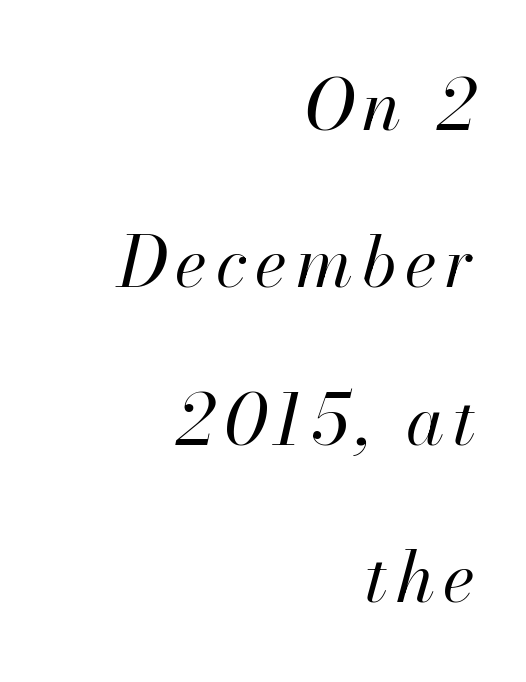
Q: Is the text bold? A: No.
Q: Is the text italic (slanted)? A: Yes, it leans right by about 13 degrees.
Q: Is the text underlined? A: No.
Q: How is the paragraph aligned? A: Right-aligned.
Q: Is the spacing between lines tight, normal or loose? A: Loose.
Q: Width (condensed, normal, or wide)? A: Normal.
Q: Stroke contrast? A: High.
Q: x-height? A: Small.
Q: Monospaced? A: No.
